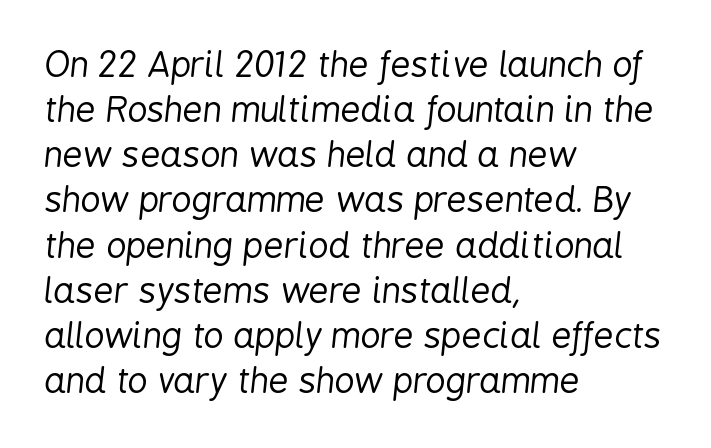
{"italic": "yes", "lean": "right", "slant_degrees": 6, "bold": "no", "weight": "regular", "width": "condensed", "stroke_contrast": "low", "x_height": "medium", "monospaced": "no", "underline": "no", "align": "left", "line_spacing": "normal", "line_spacing_ratio": 1.29, "letter_spacing": "normal", "letter_spacing_em": 0.0, "glyph_px": 35}
